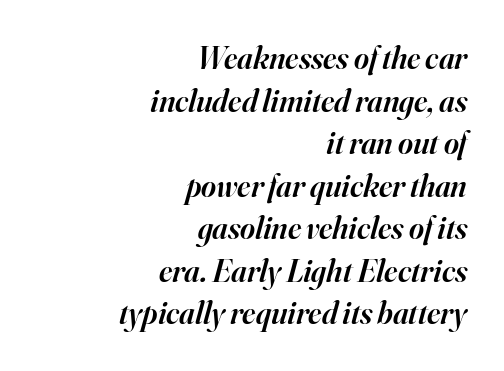
{"serif": "yes", "italic": "yes", "lean": "right", "slant_degrees": 16, "bold": "semi", "weight": "semibold", "width": "normal", "stroke_contrast": "high", "x_height": "small", "monospaced": "no", "underline": "no", "align": "right", "line_spacing": "normal", "line_spacing_ratio": 1.33, "letter_spacing": "normal", "letter_spacing_em": 0.0, "glyph_px": 32}
